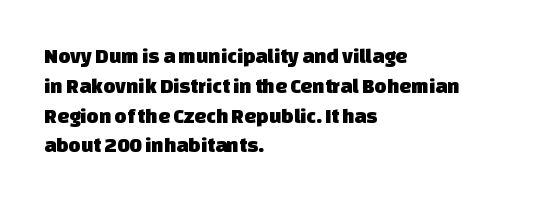
The image shows 21 px text type; set left-aligned, normal line spacing (1.42x), normal letter spacing, not underlined.
